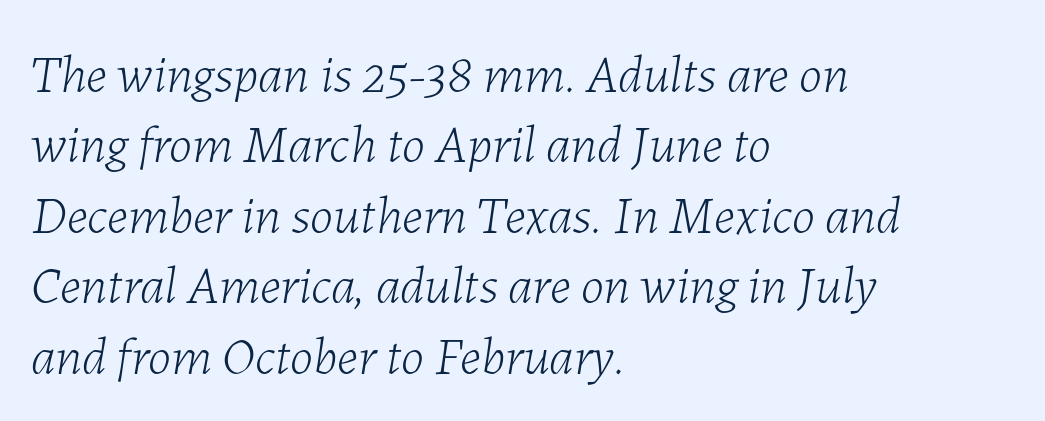
{"italic": "yes", "lean": "right", "slant_degrees": 7, "bold": "no", "weight": "light", "width": "normal", "stroke_contrast": "low", "x_height": "medium", "monospaced": "no", "underline": "no", "align": "left", "line_spacing": "normal", "line_spacing_ratio": 1.33, "letter_spacing": "normal", "letter_spacing_em": 0.0, "glyph_px": 53}
